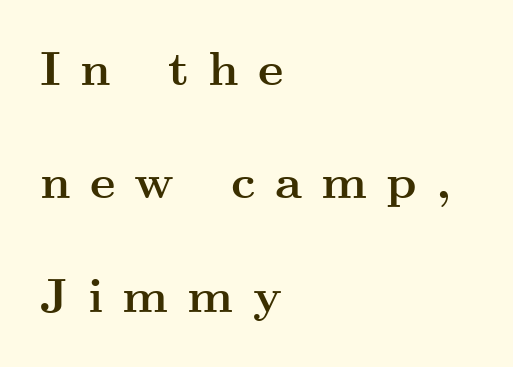
Q: Is the text bold? A: Yes.
Q: Is the text italic (slanted)? A: No, it is upright.
Q: Is the typeface a serif or a sans-serif typeface? A: Serif.
Q: Is the text underlined? A: No.
Q: How is the paragraph aligned? A: Left-aligned.
Q: Is the spacing between letters normal or unusually wide? A: Unusually wide.
Q: Is the spacing between lines tight, normal or loose? A: Loose.
Q: Width (condensed, normal, or wide)? A: Wide.
Q: Stroke contrast? A: Medium.
Q: x-height? A: Small.
Q: Monospaced? A: No.
